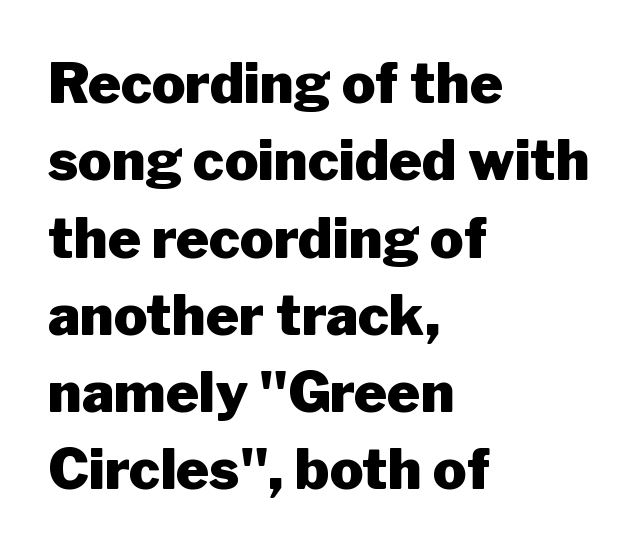
Vertical spacing — default. The paragraph has a hard left edge and a soft right edge. Rule under the text: the space is simply empty. In terms of letterform style, serifs are entirely absent. Character widths vary here, with narrow letters taking less room than wide ones. Characters remain perfectly vertical along every line.
